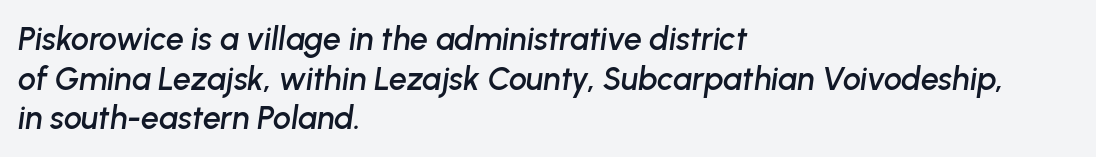
{"italic": "yes", "lean": "right", "slant_degrees": 8, "width": "normal", "stroke_contrast": "low", "x_height": "medium", "monospaced": "no", "underline": "no", "align": "left", "line_spacing_ratio": 1.24, "letter_spacing": "normal", "letter_spacing_em": 0.0, "glyph_px": 32}
